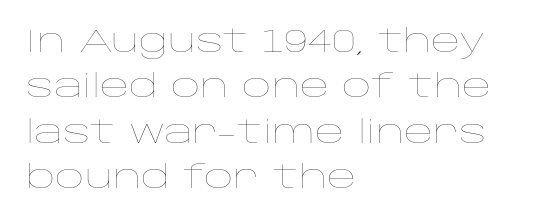
{"italic": "no", "bold": "no", "weight": "thin", "width": "wide", "stroke_contrast": "low", "x_height": "large", "monospaced": "no", "underline": "no", "align": "left", "line_spacing": "normal", "line_spacing_ratio": 1.42, "letter_spacing": "normal", "letter_spacing_em": 0.0, "glyph_px": 32}
